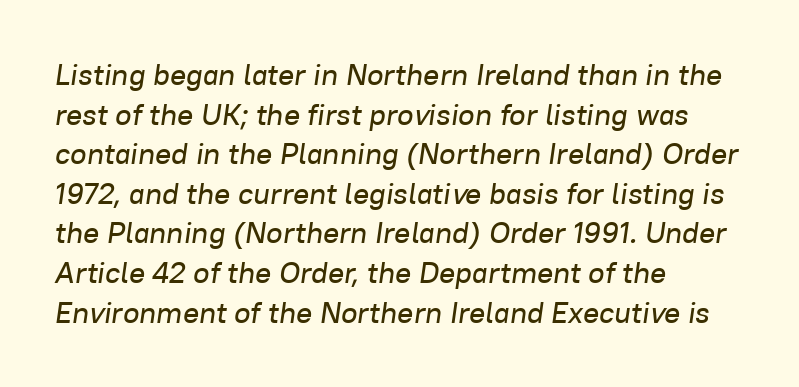
The image shows 30 px text type, italic (leaning right); set left-aligned, normal line spacing (1.32x), normal letter spacing, not underlined; low stroke contrast and a medium x-height.
